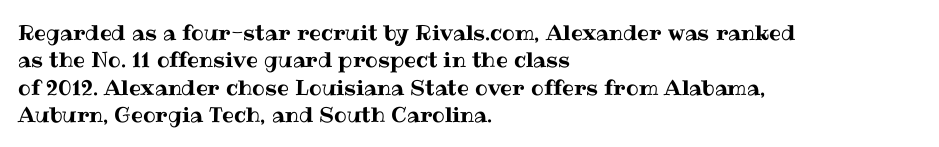
You could call the tracking neutral — neither tight nor loose. Honestly, there is no underline to notice here at all. This is roman type, the default non-slanted kind. Compared with a centered layout, this one pins lines to the left instead. Interline gaps are of average width in this sample.
